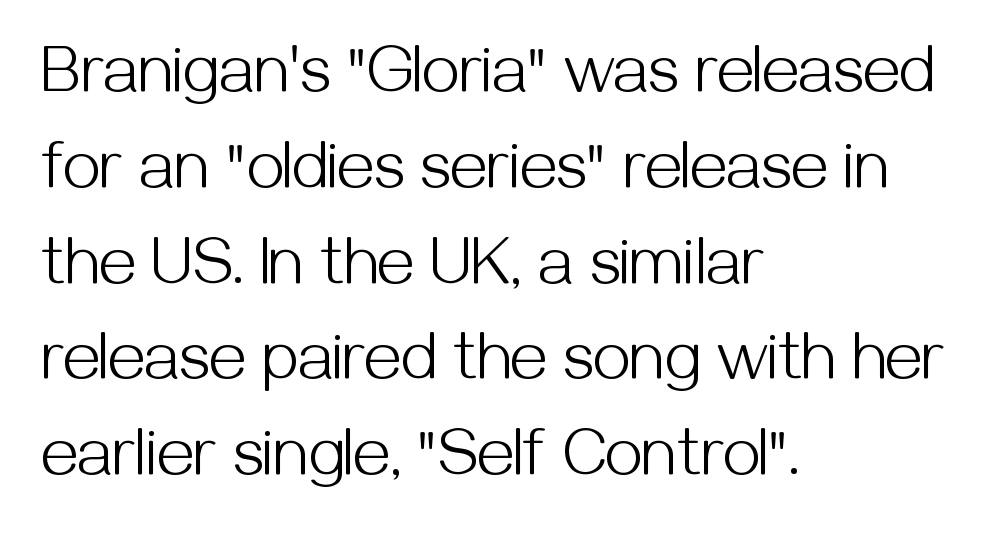
Stems and bowls with no extra thickness — not bold. Underline: absent. The passage shown is typed in a proportional face where columns would drift. This is the regular roman posture of the typeface. The type family on display is of the sans-serif kind.
